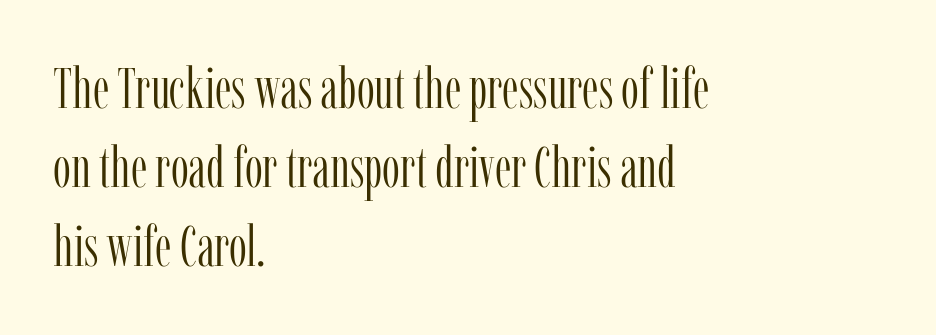
Weight: not bold — regular or lighter. Each letter's strokes conclude with small projecting serifs. Each letter keeps its own natural width here, so spacing adapts to shape. The string is rendered with underlining switched off.
